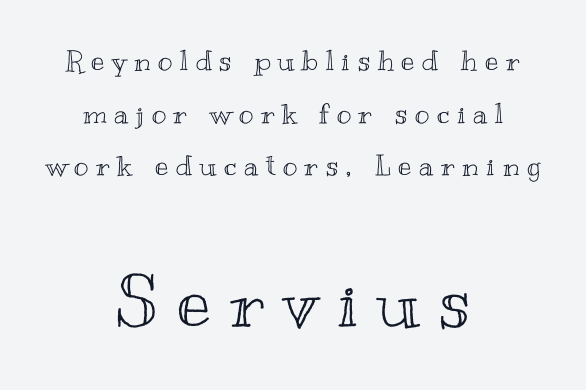
Q: Is the text italic (slanted)? A: No, it is upright.
Q: Is the text underlined? A: No.
Q: How is the paragraph aligned? A: Centered.
Q: Is the spacing between letters normal or unusually wide? A: Unusually wide.
Q: Which block of text is set in a larger size, the first (top) or the second (bottom)? A: The second (bottom) one.
Q: Width (condensed, normal, or wide)? A: Wide.
Q: x-height? A: Small.
Q: Monospaced? A: No.
